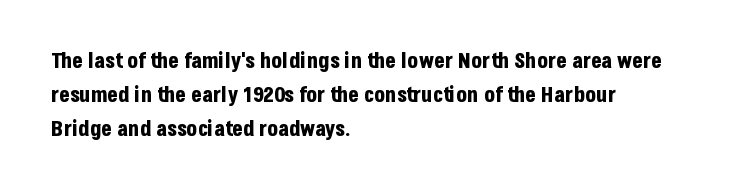
The image shows 22 px bold type, upright; set left-aligned, normal line spacing (1.54x), normal letter spacing, not underlined.
